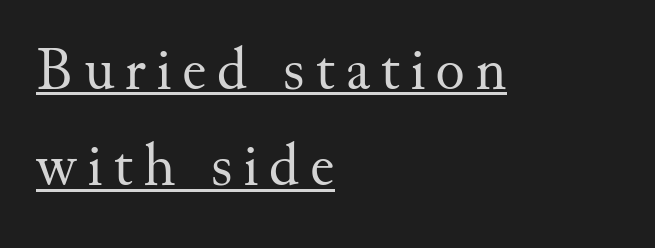
{"serif": "yes", "italic": "no", "bold": "no", "weight": "regular", "width": "normal", "stroke_contrast": "medium", "x_height": "small", "monospaced": "no", "underline": "yes", "align": "left", "line_spacing": "normal", "line_spacing_ratio": 1.58, "glyph_px": 61}
